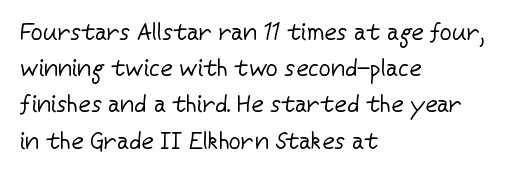
{"italic": "no", "bold": "no", "underline": "no", "align": "left", "line_spacing": "normal", "line_spacing_ratio": 1.51, "letter_spacing": "normal", "letter_spacing_em": 0.0, "glyph_px": 24}
